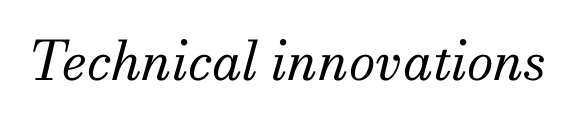
The space beneath each line is pristine and unruled. Character widths vary here, with narrow letters taking less room than wide ones. Caption: face not bold, strokes unweighted. Here the glyphs are tracked normally, forming tight word shapes. Does the type have serifs? Yes, each stem ends in a small foot. Italic? Definitely — the glyphs are oblique.
